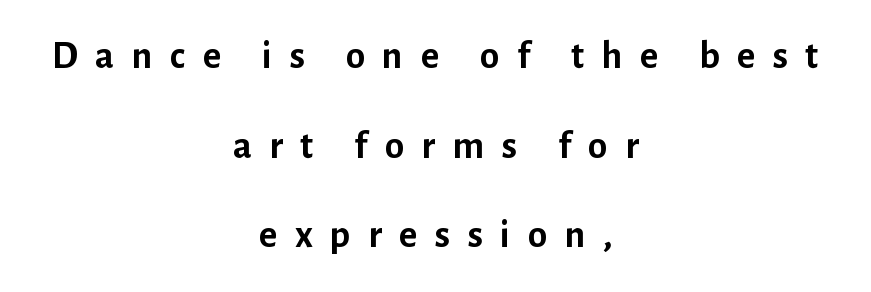
Q: Is the text bold? A: Yes.
Q: Is the text italic (slanted)? A: No, it is upright.
Q: Is the typeface a serif or a sans-serif typeface? A: Sans-serif.
Q: Is the text underlined? A: No.
Q: How is the paragraph aligned? A: Centered.
Q: Is the spacing between letters normal or unusually wide? A: Unusually wide.
Q: Is the spacing between lines tight, normal or loose? A: Loose.
Q: Width (condensed, normal, or wide)? A: Normal.
Q: Stroke contrast? A: Low.
Q: x-height? A: Medium.
Q: Monospaced? A: No.
